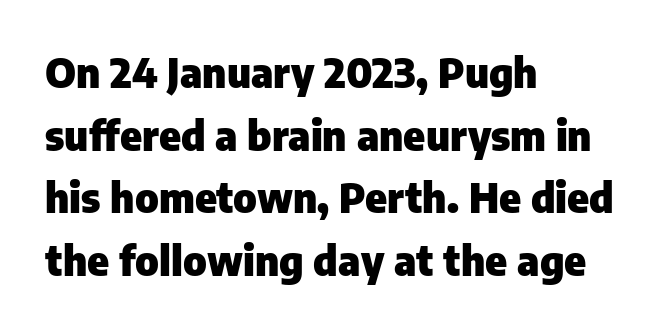
{"serif": "no", "italic": "no", "bold": "yes", "weight": "heavy", "width": "normal", "stroke_contrast": "low", "x_height": "medium", "monospaced": "no", "underline": "no", "align": "left", "line_spacing": "normal", "line_spacing_ratio": 1.53, "letter_spacing": "normal", "letter_spacing_em": 0.0, "glyph_px": 41}
